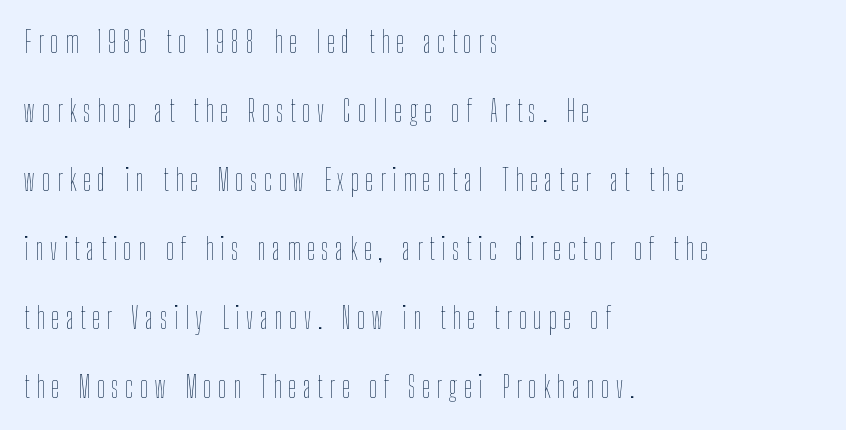
The image shows 29 px thin, condensed type, upright; set left-aligned, loose line spacing (2.38x), unusually wide letter spacing (+0.23 em), not underlined; low stroke contrast and a medium x-height.
